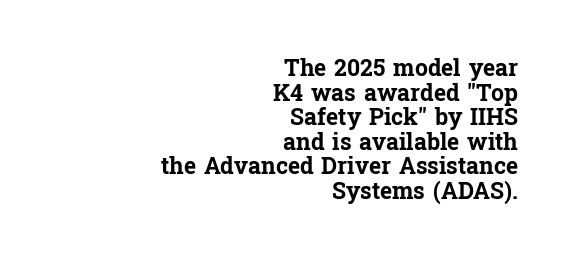
Successive baselines arrive quickly, one right under another. Check under the words: just untouched page. Tall strokes in this sample are plumb rather than angled. How are the letters spaced? Ordinarily, with no added tracking. Every row of glyphs terminates at an identical x-position on the right. How heavy is the stroke? Heavy — this is a bold.
